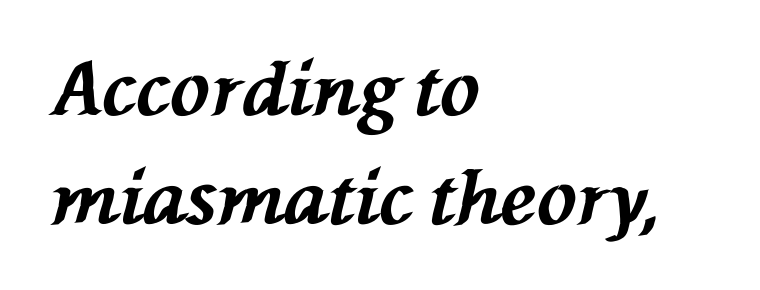
{"italic": "yes", "lean": "left", "slant_degrees": 76, "bold": "yes", "weight": "bold", "width": "normal", "stroke_contrast": "medium", "x_height": "medium", "monospaced": "no", "underline": "no", "align": "left", "line_spacing": "normal", "line_spacing_ratio": 1.47, "letter_spacing": "normal", "letter_spacing_em": 0.0, "glyph_px": 74}
